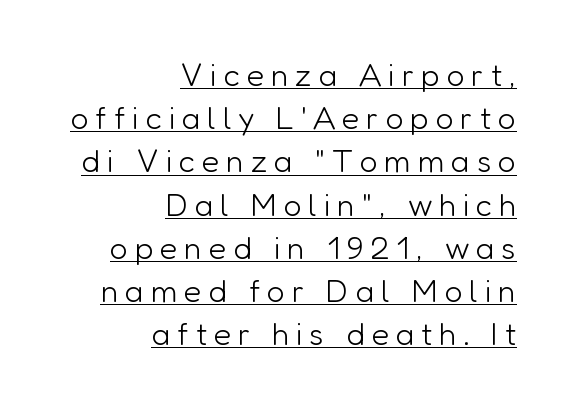
The weight would be labelled regular, book, light, or lighter still. Horizontal bands of white between lines are of average thickness. Emphasis is given by a line drawn under the lettering. The lettering stays uniformly vertical, giving the passage a roman look. Leftover space on each line is placed entirely before the opening word. Note: no serifs on the glyphs.
